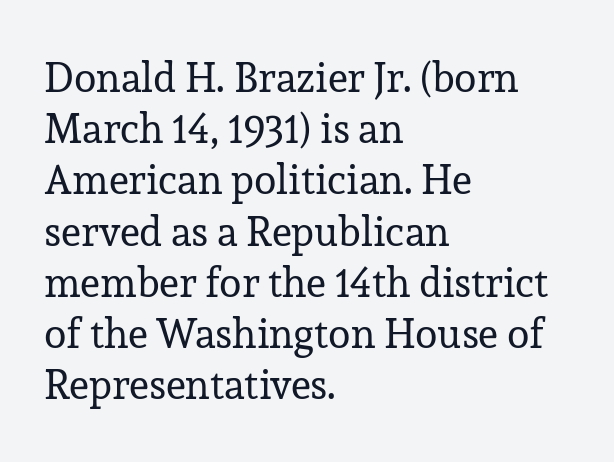
{"serif": "yes", "italic": "no", "bold": "no", "weight": "regular", "width": "normal", "stroke_contrast": "low", "x_height": "medium", "monospaced": "no", "underline": "no", "align": "left", "line_spacing": "normal", "line_spacing_ratio": 1.25, "letter_spacing": "normal", "letter_spacing_em": 0.0, "glyph_px": 41}
